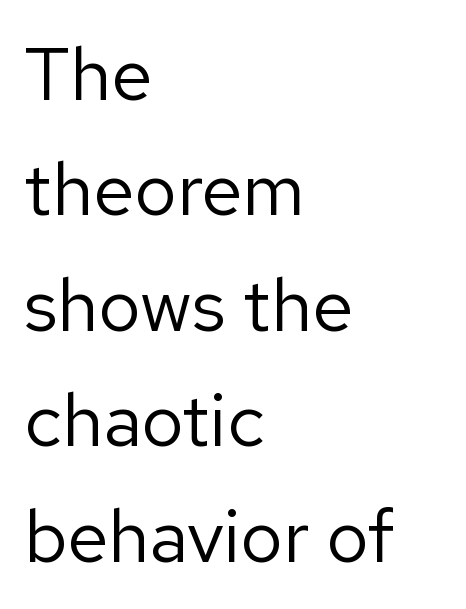
Q: Is the text bold? A: No.
Q: Is the text italic (slanted)? A: No, it is upright.
Q: Is the typeface a serif or a sans-serif typeface? A: Sans-serif.
Q: Is the text underlined? A: No.
Q: How is the paragraph aligned? A: Left-aligned.
Q: Is the spacing between letters normal or unusually wide? A: Normal.
Q: Is the spacing between lines tight, normal or loose? A: Normal.
Q: Width (condensed, normal, or wide)? A: Normal.
Q: Stroke contrast? A: Low.
Q: x-height? A: Medium.
Q: Monospaced? A: No.
